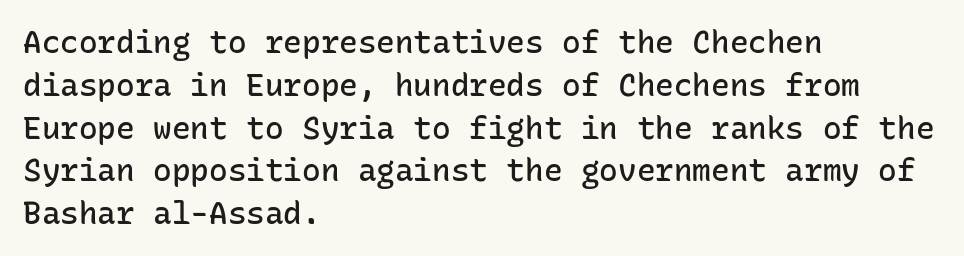
{"serif": "no", "italic": "no", "bold": "semi", "weight": "semibold", "width": "normal", "stroke_contrast": "low", "x_height": "medium", "monospaced": "yes", "underline": "no", "align": "left", "line_spacing": "normal", "line_spacing_ratio": 1.38, "letter_spacing": "normal", "letter_spacing_em": 0.0, "glyph_px": 31}
